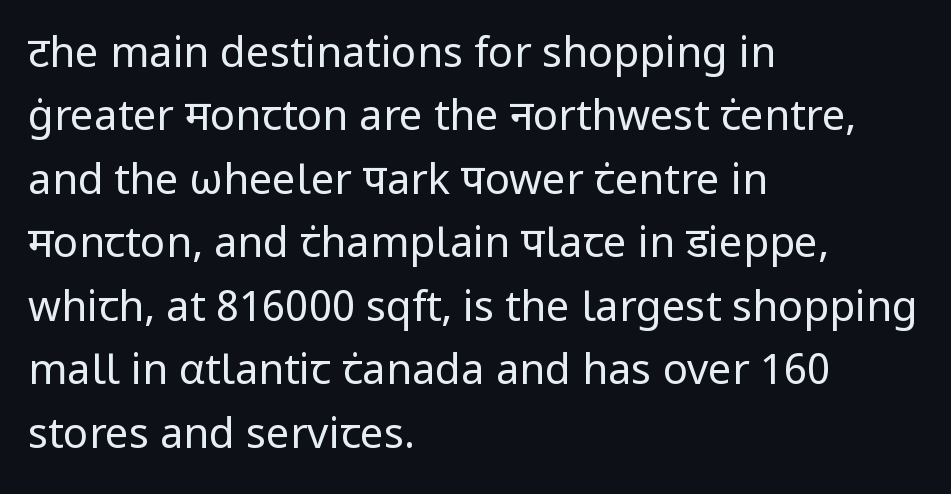
The image shows 42 px regular-weight sans-serif type, upright; set left-aligned, normal line spacing (1.51x), normal letter spacing, not underlined; low stroke contrast and a medium x-height.
